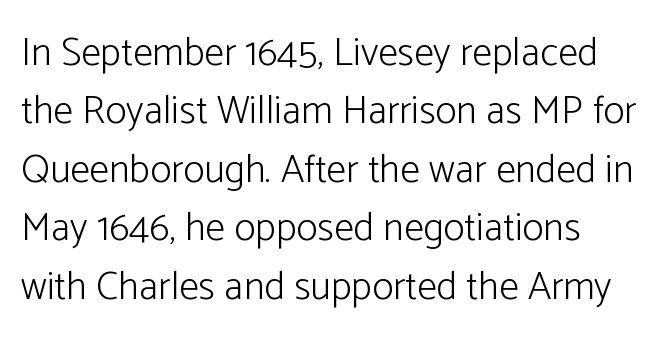
{"serif": "no", "italic": "no", "bold": "no", "weight": "light", "width": "normal", "stroke_contrast": "low", "x_height": "medium", "monospaced": "no", "underline": "no", "line_spacing": "normal", "line_spacing_ratio": 1.46, "letter_spacing": "normal", "letter_spacing_em": 0.0, "glyph_px": 40}
